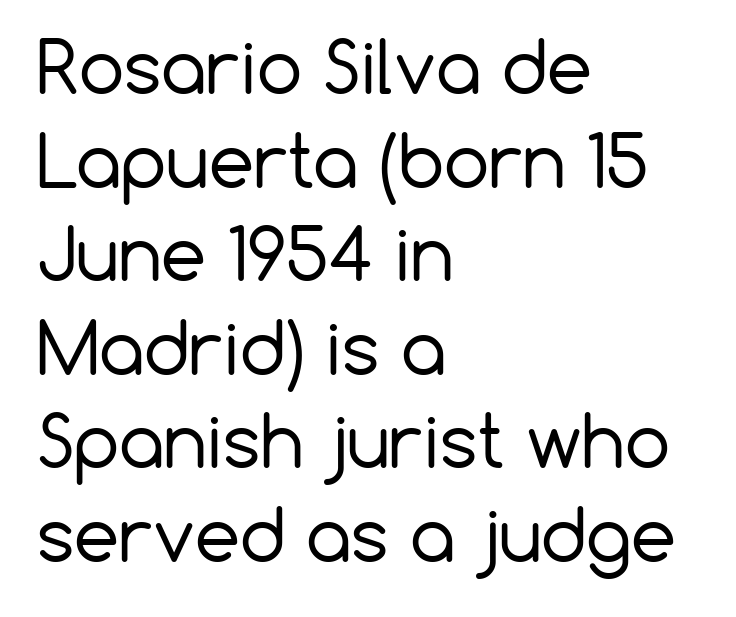
The image shows 72 px regular-weight sans-serif type, upright; set left-aligned, normal line spacing (1.3x), normal letter spacing, not underlined; low stroke contrast and a medium x-height.
